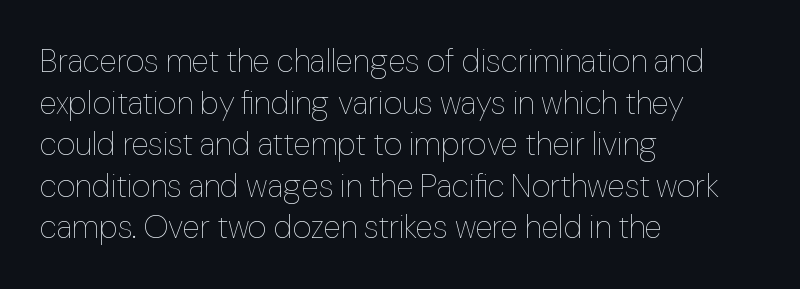
The image shows 32 px thin type, upright; set left-aligned, normal line spacing (1.3x), normal letter spacing, not underlined; low stroke contrast and a medium x-height.
